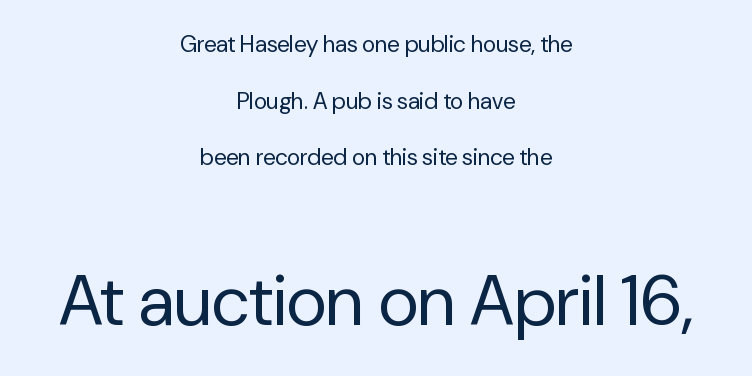
Q: Is the text bold? A: No.
Q: Is the text italic (slanted)? A: No, it is upright.
Q: Is the typeface a serif or a sans-serif typeface? A: Sans-serif.
Q: Is the text underlined? A: No.
Q: How is the paragraph aligned? A: Centered.
Q: Is the spacing between letters normal or unusually wide? A: Normal.
Q: Is the spacing between lines tight, normal or loose? A: Loose.
Q: Which block of text is set in a larger size, the first (top) or the second (bottom)? A: The second (bottom) one.
Q: Width (condensed, normal, or wide)? A: Normal.
Q: Stroke contrast? A: Low.
Q: x-height? A: Medium.
Q: Monospaced? A: No.
